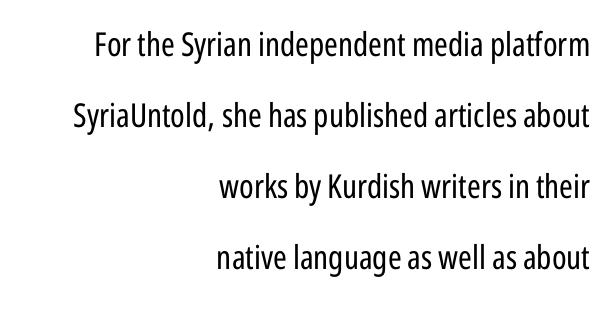
The image shows 33 px regular-weight, condensed sans-serif type, upright; set right-aligned, loose line spacing (2.15x), normal letter spacing, not underlined; low stroke contrast and a medium x-height.
